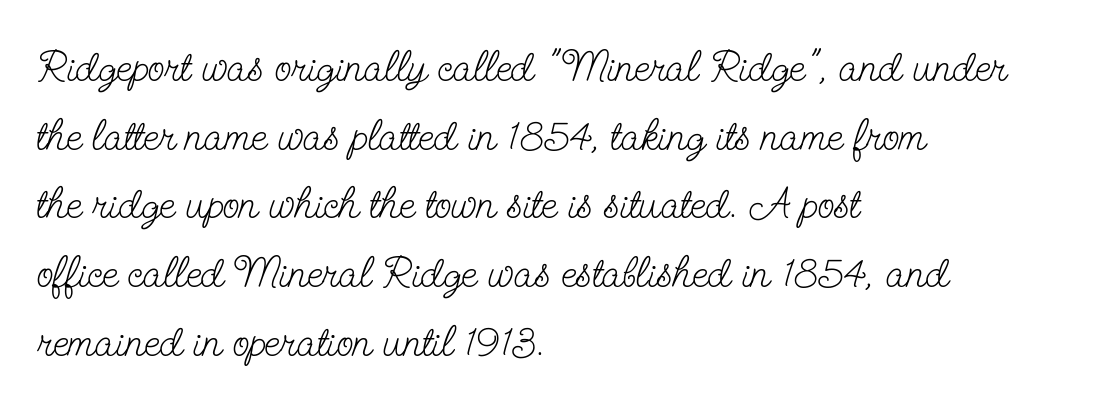
Rows of type keep a routine distance in the vertical direction. Character widths vary here, with narrow letters taking less room than wide ones. The face looks like a standard text weight, possibly lighter. Rule under the text: the space is simply empty.
